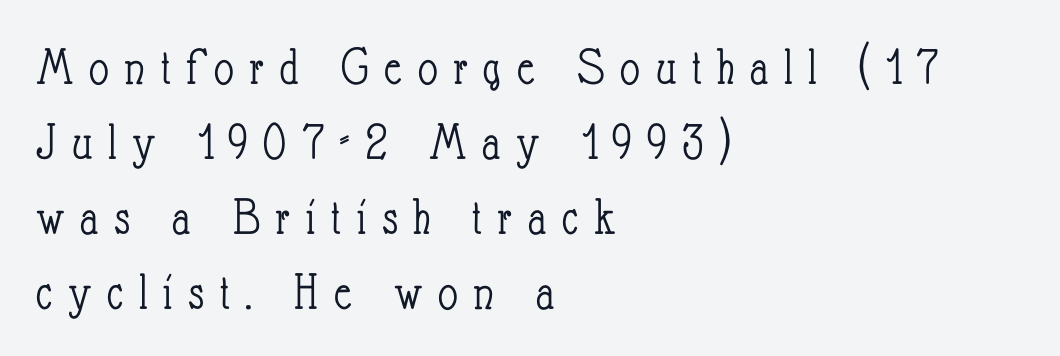
Q: Is the text bold? A: No.
Q: Is the text italic (slanted)? A: No, it is upright.
Q: Is the text underlined? A: No.
Q: How is the paragraph aligned? A: Left-aligned.
Q: Is the spacing between letters normal or unusually wide? A: Unusually wide.
Q: Is the spacing between lines tight, normal or loose? A: Normal.
Q: Width (condensed, normal, or wide)? A: Condensed.
Q: Stroke contrast? A: Low.
Q: x-height? A: Small.
Q: Monospaced? A: No.
